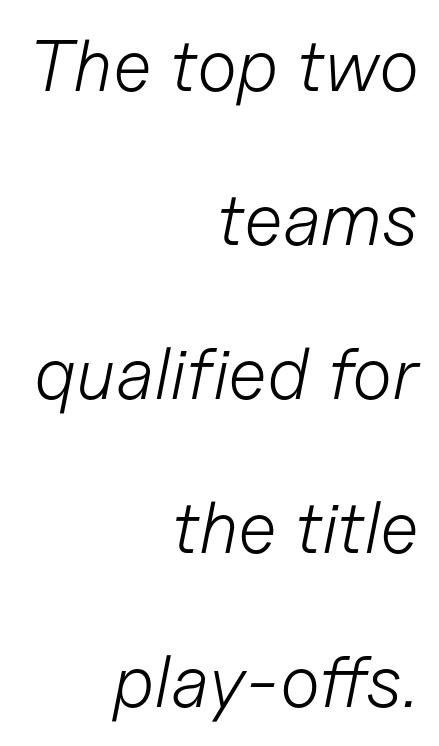
{"italic": "yes", "lean": "right", "slant_degrees": 11, "bold": "no", "weight": "light", "width": "normal", "stroke_contrast": "low", "x_height": "medium", "monospaced": "no", "underline": "no", "align": "right", "line_spacing": "loose", "line_spacing_ratio": 2.11, "letter_spacing": "normal", "letter_spacing_em": 0.0, "glyph_px": 73}
